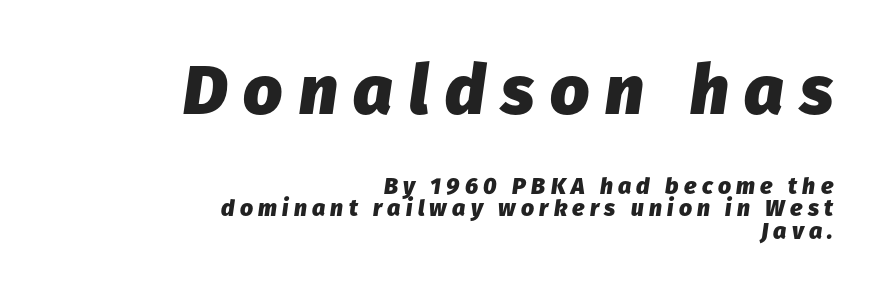
Q: Is the text bold? A: Yes.
Q: Is the text italic (slanted)? A: Yes, it leans right by about 8 degrees.
Q: Is the text underlined? A: No.
Q: How is the paragraph aligned? A: Right-aligned.
Q: Is the spacing between letters normal or unusually wide? A: Unusually wide.
Q: Is the spacing between lines tight, normal or loose? A: Tight.
Q: Which block of text is set in a larger size, the first (top) or the second (bottom)? A: The first (top) one.
Q: Width (condensed, normal, or wide)? A: Normal.
Q: Stroke contrast? A: Low.
Q: x-height? A: Medium.
Q: Monospaced? A: No.
